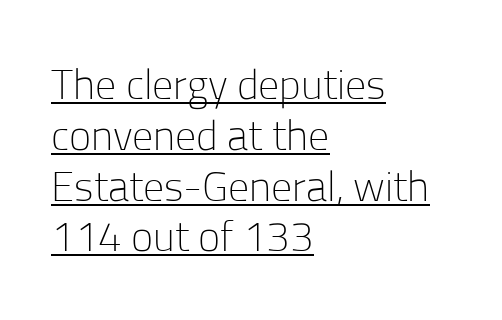
{"serif": "no", "italic": "no", "bold": "no", "weight": "light", "width": "normal", "stroke_contrast": "low", "x_height": "medium", "monospaced": "no", "underline": "yes", "align": "left", "line_spacing_ratio": 1.21, "letter_spacing": "normal", "letter_spacing_em": 0.0, "glyph_px": 42}
